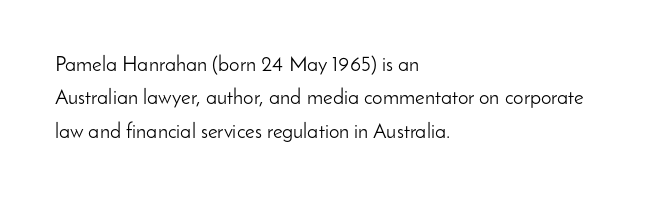
{"italic": "no", "bold": "no", "underline": "no", "align": "left", "line_spacing": "normal", "line_spacing_ratio": 1.59, "letter_spacing": "normal", "letter_spacing_em": 0.0, "glyph_px": 21}
